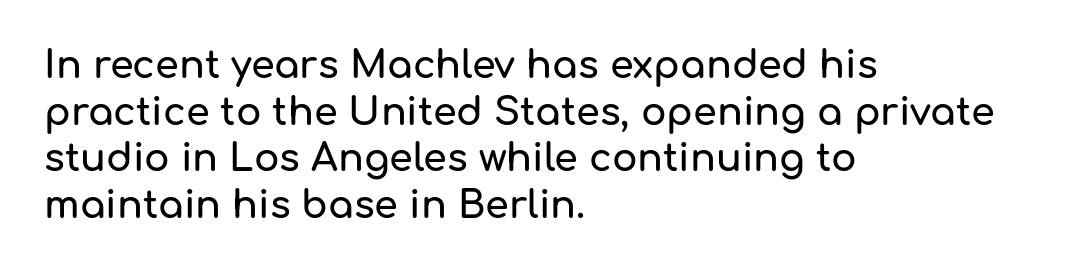
Q: Is the text italic (slanted)? A: No, it is upright.
Q: Is the typeface a serif or a sans-serif typeface? A: Sans-serif.
Q: Is the text underlined? A: No.
Q: How is the paragraph aligned? A: Left-aligned.
Q: Is the spacing between letters normal or unusually wide? A: Normal.
Q: Width (condensed, normal, or wide)? A: Normal.
Q: Stroke contrast? A: Low.
Q: x-height? A: Medium.
Q: Monospaced? A: No.
